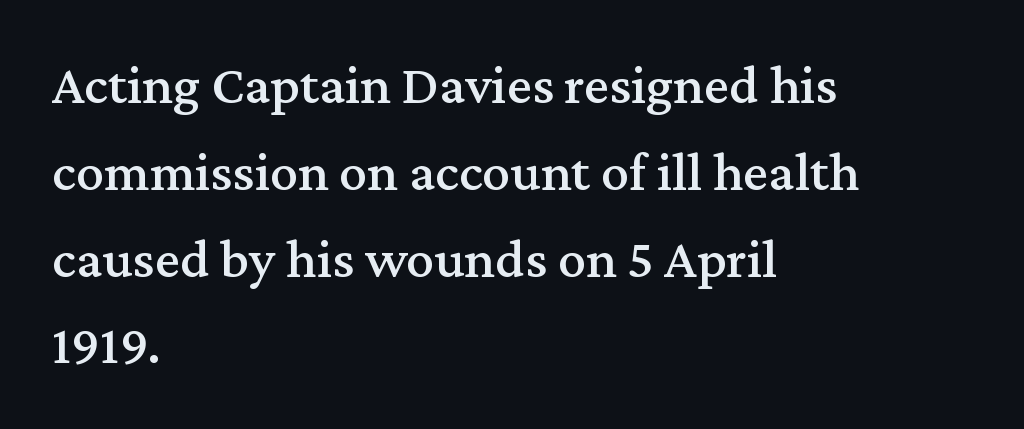
The image shows 56 px serif type, upright; set left-aligned, normal line spacing (1.55x), normal letter spacing, not underlined; medium stroke contrast and a medium x-height.
